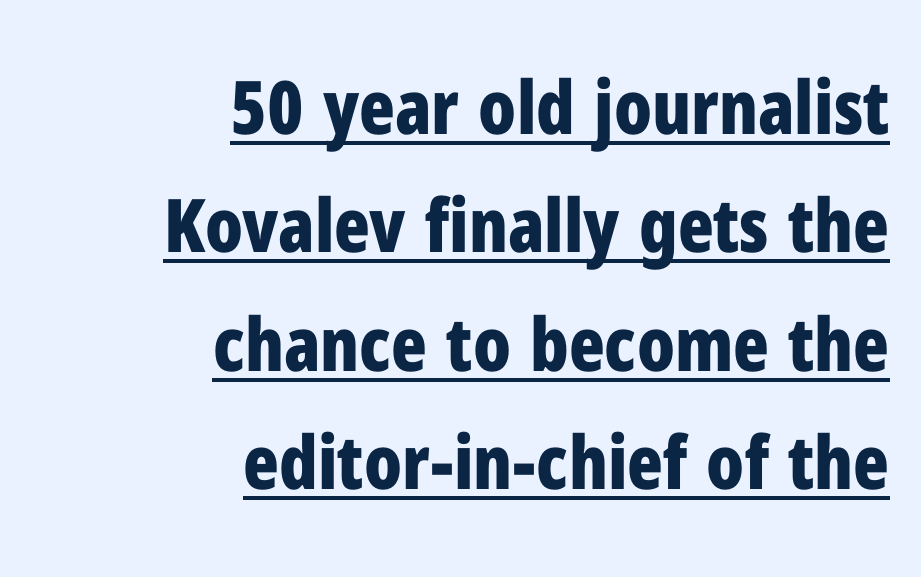
{"serif": "no", "italic": "no", "bold": "yes", "weight": "bold", "width": "condensed", "stroke_contrast": "low", "x_height": "medium", "monospaced": "no", "underline": "yes", "align": "right", "line_spacing": "normal", "line_spacing_ratio": 1.6, "letter_spacing": "normal", "letter_spacing_em": 0.0, "glyph_px": 74}
